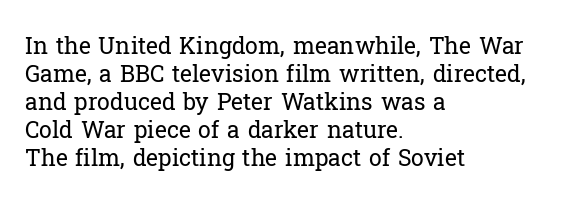
Every stem runs plumb, perpendicular to the baseline. Layout note: lines flush left. Decoration check: the copy has no underline. Short note: letters normally spaced.
